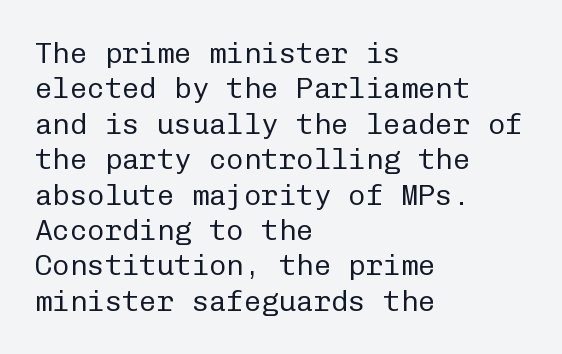
{"serif": "no", "italic": "no", "bold": "no", "weight": "regular", "width": "normal", "stroke_contrast": "low", "x_height": "medium", "monospaced": "yes", "underline": "no", "align": "left", "line_spacing_ratio": 1.22, "letter_spacing": "normal", "letter_spacing_em": 0.0, "glyph_px": 29}
